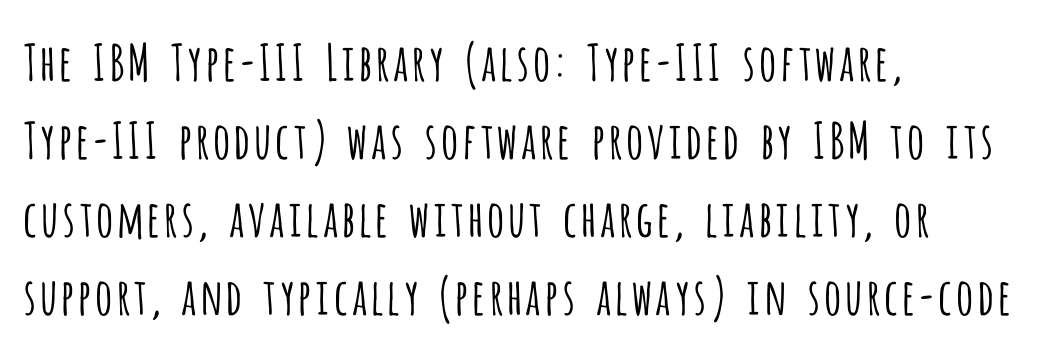
{"serif": "no", "italic": "no", "bold": "no", "weight": "light", "width": "condensed", "stroke_contrast": "low", "x_height": "large", "monospaced": "no", "underline": "no", "align": "left", "line_spacing": "normal", "line_spacing_ratio": 1.56, "letter_spacing": "normal", "letter_spacing_em": 0.0, "glyph_px": 50}
